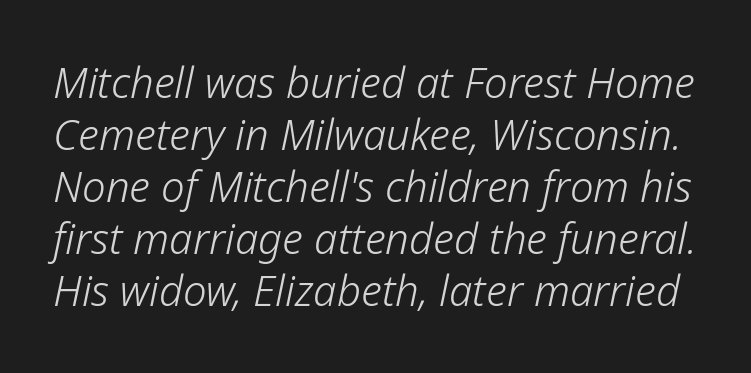
{"italic": "yes", "lean": "right", "slant_degrees": 12, "bold": "no", "weight": "light", "width": "normal", "stroke_contrast": "low", "x_height": "medium", "monospaced": "no", "underline": "no", "line_spacing_ratio": 1.24, "letter_spacing": "normal", "letter_spacing_em": 0.0, "glyph_px": 42}
